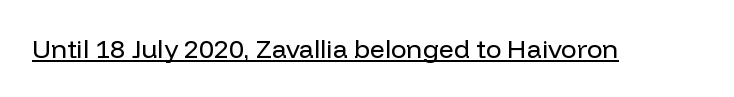
{"italic": "no", "bold": "no", "underline": "yes", "letter_spacing": "normal", "letter_spacing_em": 0.0, "glyph_px": 26}
